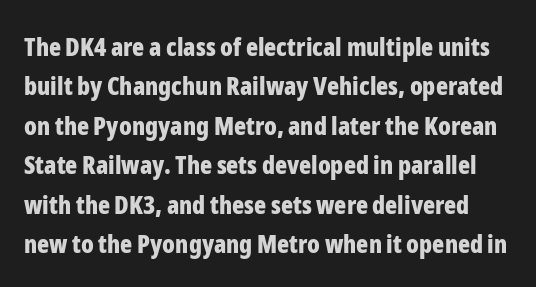
The image shows 25 px bold type, upright; set normal line spacing (1.58x), normal letter spacing, not underlined.
